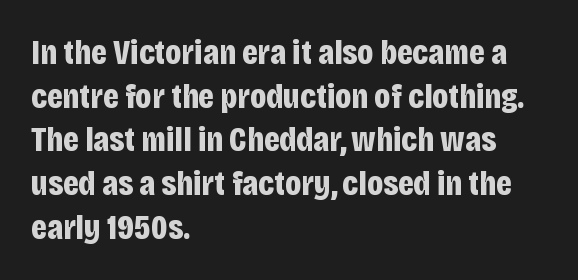
In terms of posture, this sample is upright. These lines keep a tight, regular rhythm from letter to letter. Unmarked baselines from the first word to the last. The typeface chosen for these lines omits serifs.
